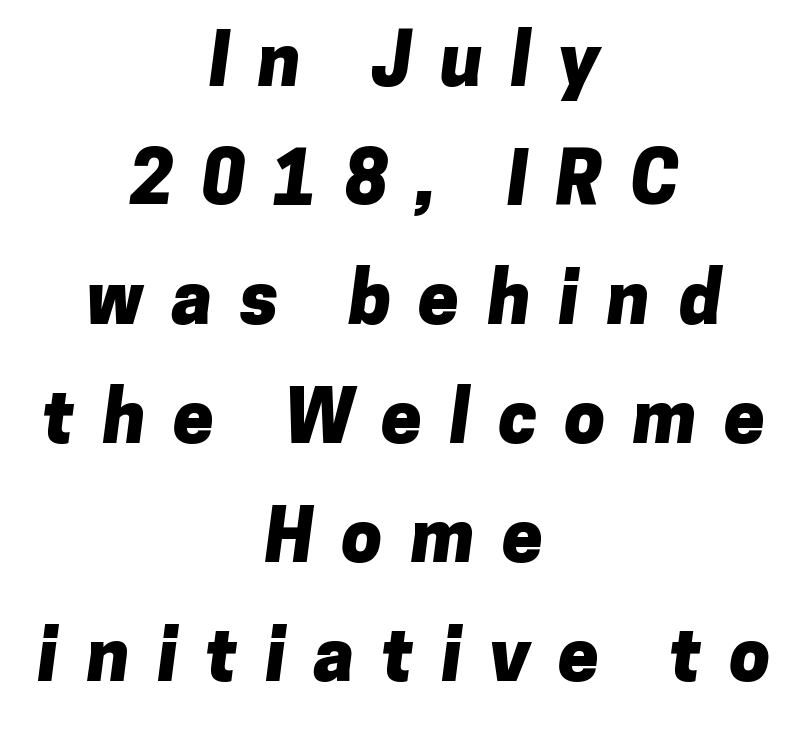
The image shows 73 px heavy sans-serif type; set centered, normal line spacing (1.63x), unusually wide letter spacing (+0.38 em), not underlined; low stroke contrast and a medium x-height.
